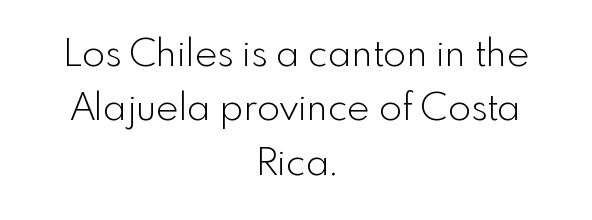
The image shows 38 px light sans-serif type, upright; set centered, normal line spacing (1.43x), normal letter spacing, not underlined; a small x-height.
